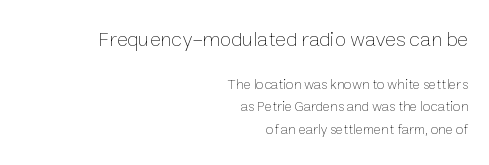
Q: Is the text bold? A: No.
Q: Is the text italic (slanted)? A: No, it is upright.
Q: Is the text underlined? A: No.
Q: How is the paragraph aligned? A: Right-aligned.
Q: Is the spacing between letters normal or unusually wide? A: Normal.
Q: Is the spacing between lines tight, normal or loose? A: Normal.
Q: Which block of text is set in a larger size, the first (top) or the second (bottom)? A: The first (top) one.
